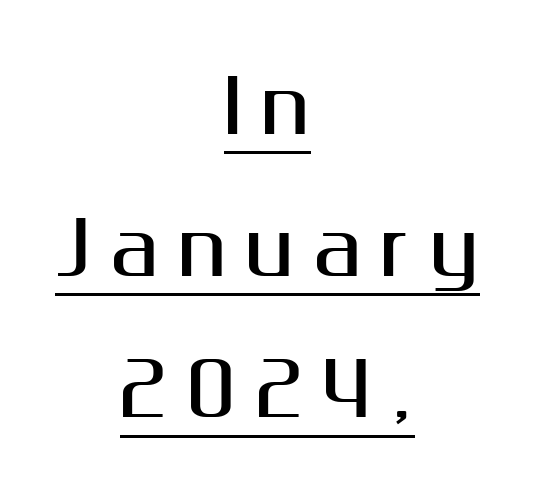
Q: Is the text italic (slanted)? A: No, it is upright.
Q: Is the typeface a serif or a sans-serif typeface? A: Sans-serif.
Q: Is the text underlined? A: Yes.
Q: How is the paragraph aligned? A: Centered.
Q: Is the spacing between letters normal or unusually wide? A: Unusually wide.
Q: Is the spacing between lines tight, normal or loose? A: Loose.
Q: Width (condensed, normal, or wide)? A: Normal.
Q: Stroke contrast? A: Medium.
Q: x-height? A: Medium.
Q: Monospaced? A: No.
